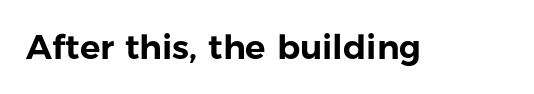
Look at the bottom of the vertical strokes: they stop flat, with no serifs. Just letters on the line, the space beneath them empty. A typesetter would call this proportional, since set widths differ per character. The lettering holds an erect, upright posture throughout. The horizontal fit of the characters is conventional and even.
